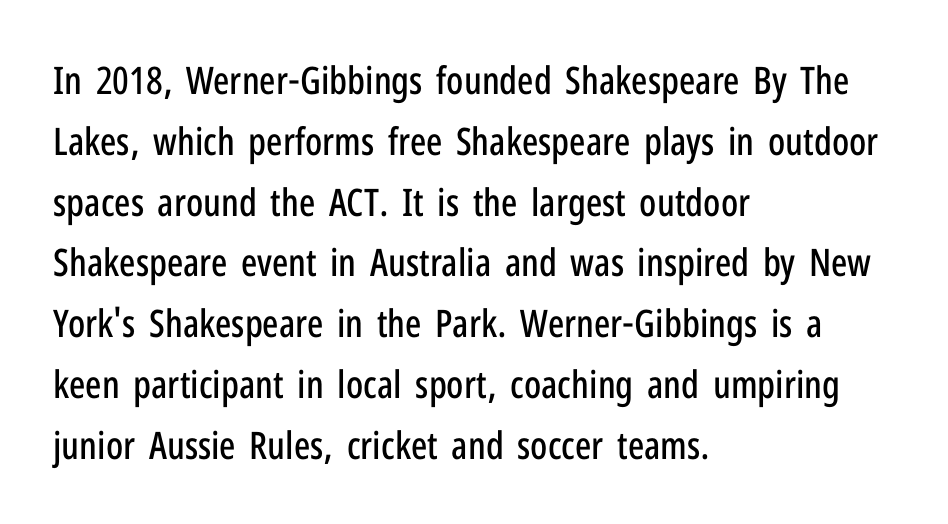
{"serif": "no", "italic": "no", "width": "condensed", "stroke_contrast": "low", "x_height": "medium", "monospaced": "no", "underline": "no", "align": "left", "line_spacing": "normal", "line_spacing_ratio": 1.6, "letter_spacing": "normal", "letter_spacing_em": 0.0, "glyph_px": 38}
